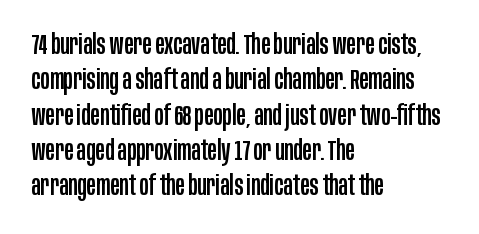
Q: Is the text italic (slanted)? A: No, it is upright.
Q: Is the typeface a serif or a sans-serif typeface? A: Sans-serif.
Q: Is the text underlined? A: No.
Q: How is the paragraph aligned? A: Left-aligned.
Q: Is the spacing between letters normal or unusually wide? A: Normal.
Q: Is the spacing between lines tight, normal or loose? A: Normal.
Q: Width (condensed, normal, or wide)? A: Condensed.
Q: Stroke contrast? A: Low.
Q: x-height? A: Large.
Q: Monospaced? A: No.
